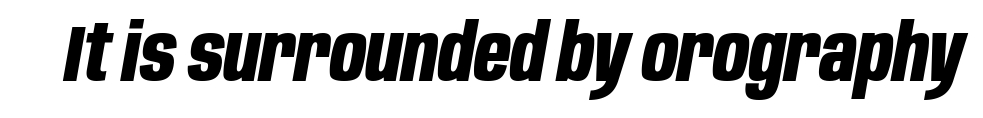
The letters are slanted; this is an italic face. Each letter keeps its own natural width here, so spacing adapts to shape. Letters rest on an invisible, unmarked baseline. Caption: bold face, heavy strokes. The gaps between neighbouring characters are ordinary and unremarkable.
